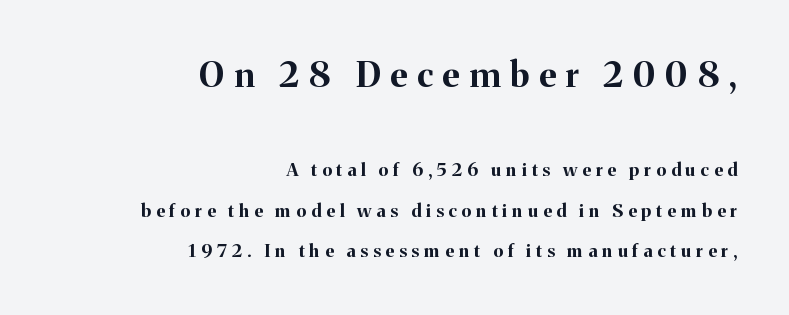
{"serif": "yes", "italic": "no", "bold": "yes", "weight": "bold", "width": "normal", "stroke_contrast": "medium", "x_height": "medium", "monospaced": "no", "underline": "no", "align": "right", "line_spacing": "loose", "line_spacing_ratio": 2.24, "letter_spacing": "wide", "letter_spacing_em": 0.28, "larger_block": "first", "size_ratio": 1.94, "glyph_px": 35}
